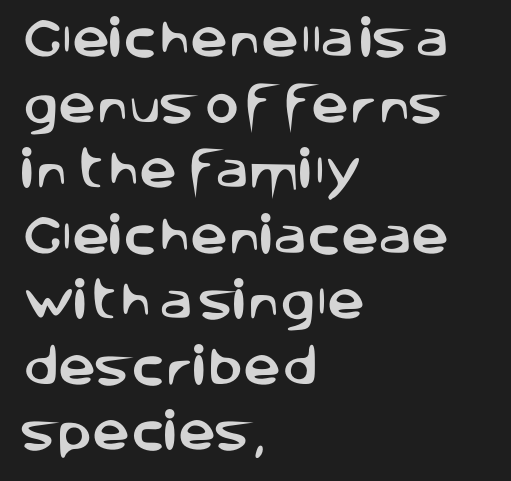
{"serif": "no", "italic": "no", "width": "normal", "stroke_contrast": "low", "x_height": "large", "monospaced": "no", "underline": "no", "align": "left", "line_spacing": "normal", "line_spacing_ratio": 1.56, "letter_spacing": "normal", "letter_spacing_em": 0.0, "glyph_px": 42}
